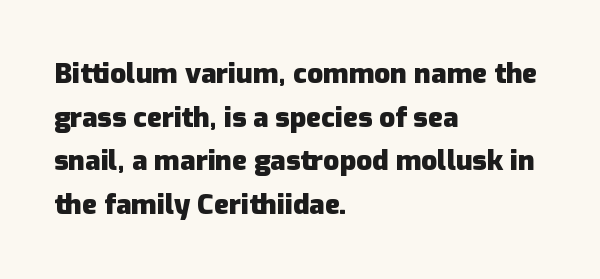
The image shows 28 px heavy sans-serif type, upright; set left-aligned, normal line spacing (1.56x), normal letter spacing, not underlined; low stroke contrast and a medium x-height.
